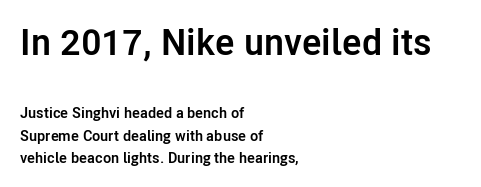
Q: Is the text bold? A: Yes.
Q: Is the text italic (slanted)? A: No, it is upright.
Q: Is the typeface a serif or a sans-serif typeface? A: Sans-serif.
Q: Is the text underlined? A: No.
Q: How is the paragraph aligned? A: Left-aligned.
Q: Is the spacing between letters normal or unusually wide? A: Normal.
Q: Is the spacing between lines tight, normal or loose? A: Normal.
Q: Which block of text is set in a larger size, the first (top) or the second (bottom)? A: The first (top) one.
Q: Width (condensed, normal, or wide)? A: Normal.
Q: Stroke contrast? A: Low.
Q: x-height? A: Medium.
Q: Monospaced? A: No.
